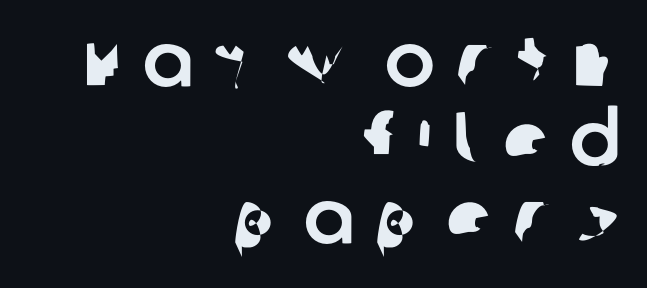
The foot of each line stays bare and open. Is this a sans? Yes — the strokes have no serifs. The passage shown has open, widely tracked lettering throughout. Varying glyph widths throughout — classic text-font behaviour. A flush-right, rag-left setting is used for this passage. The passage shown stacks its lines with hardly any gap.
